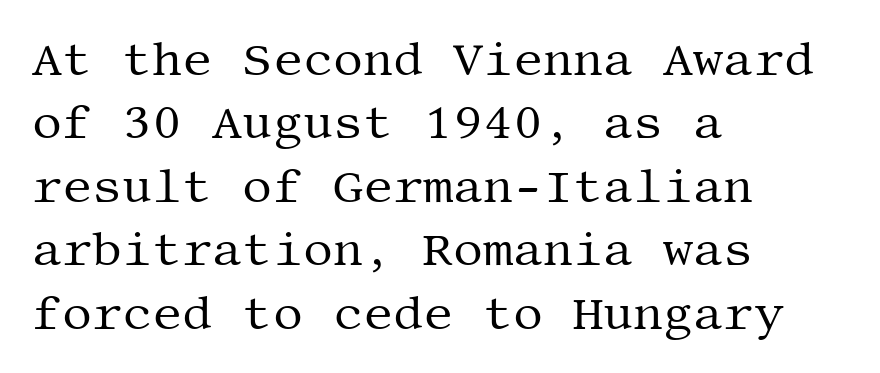
The image shows 47 px regular-weight serif type, upright; set left-aligned, normal line spacing (1.35x), normal letter spacing, not underlined; medium stroke contrast and a large x-height.
